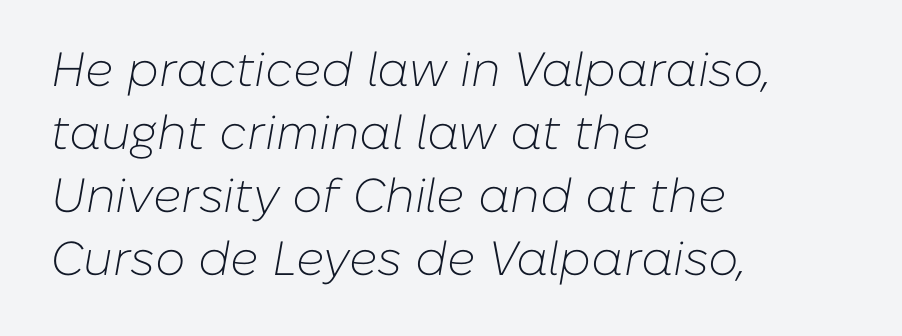
{"italic": "yes", "lean": "right", "slant_degrees": 10, "bold": "no", "weight": "light", "width": "normal", "stroke_contrast": "low", "x_height": "medium", "monospaced": "no", "underline": "no", "align": "left", "line_spacing": "normal", "line_spacing_ratio": 1.31, "letter_spacing": "normal", "letter_spacing_em": 0.0, "glyph_px": 48}
